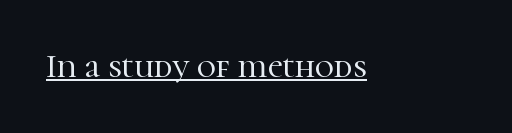
{"serif": "yes", "italic": "no", "width": "normal", "stroke_contrast": "high", "x_height": "medium", "monospaced": "no", "underline": "yes", "letter_spacing": "normal", "letter_spacing_em": 0.0, "glyph_px": 33}
